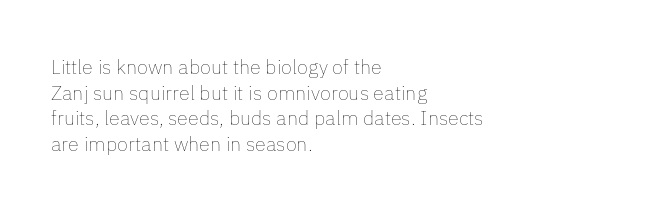
Q: Is the text bold? A: No.
Q: Is the text italic (slanted)? A: No, it is upright.
Q: Is the text underlined? A: No.
Q: How is the paragraph aligned? A: Left-aligned.
Q: Is the spacing between letters normal or unusually wide? A: Normal.
Q: Is the spacing between lines tight, normal or loose? A: Normal.
